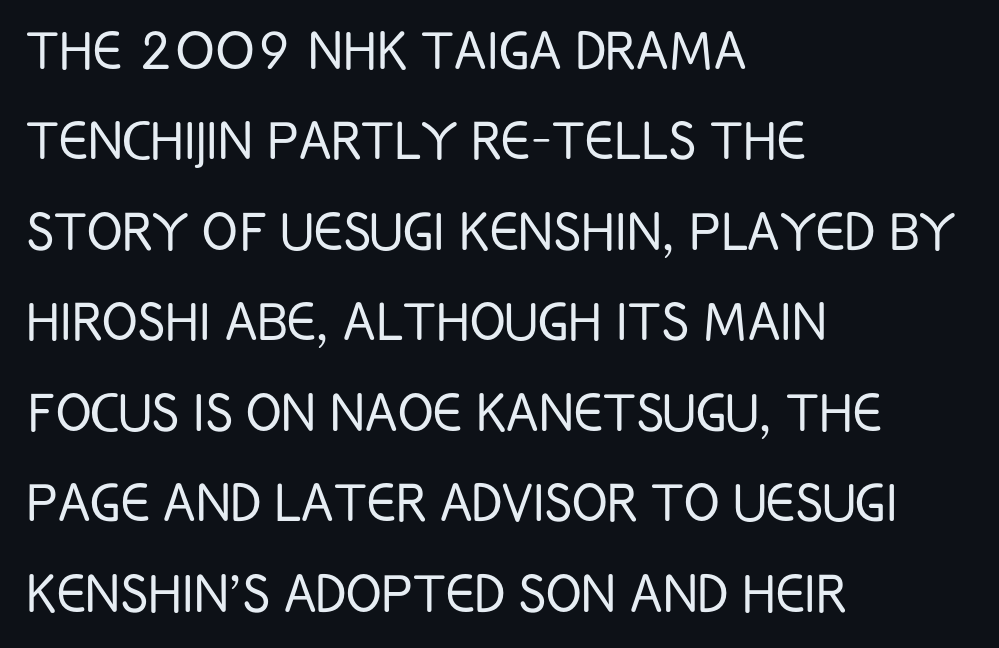
Q: Is the text bold? A: No.
Q: Is the text italic (slanted)? A: No, it is upright.
Q: Is the typeface a serif or a sans-serif typeface? A: Sans-serif.
Q: Is the text underlined? A: No.
Q: How is the paragraph aligned? A: Left-aligned.
Q: Is the spacing between letters normal or unusually wide? A: Normal.
Q: Is the spacing between lines tight, normal or loose? A: Normal.
Q: Width (condensed, normal, or wide)? A: Condensed.
Q: Stroke contrast? A: Low.
Q: x-height? A: Large.
Q: Monospaced? A: No.
